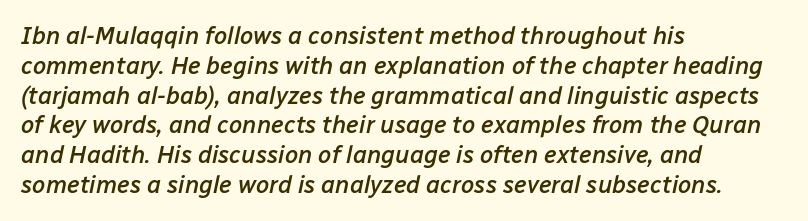
These lines are set flush left with a ragged right edge. Nobody drew a line under any word here. Default kerning and tracking; the words read as compact shapes. What weight is shown? A semibold, between regular and bold. The specimen reads as italic at a glance.
